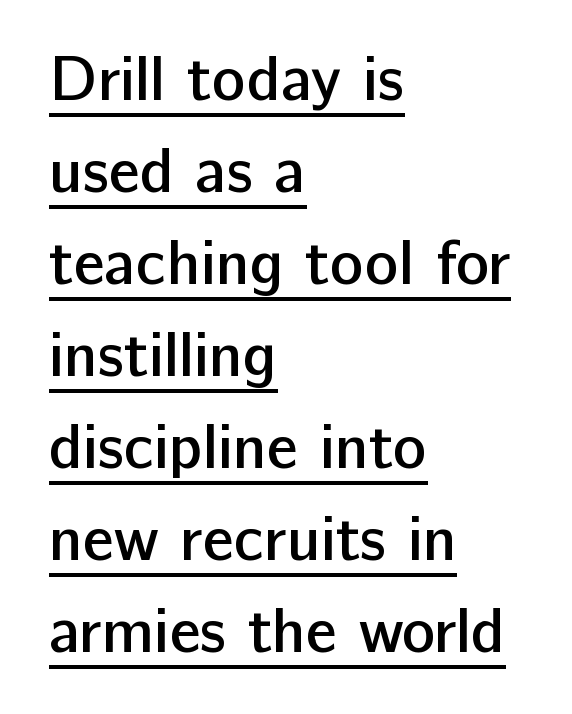
{"serif": "no", "italic": "no", "bold": "semi", "weight": "semibold", "width": "normal", "stroke_contrast": "low", "x_height": "medium", "monospaced": "no", "underline": "yes", "align": "left", "line_spacing": "normal", "line_spacing_ratio": 1.46, "letter_spacing": "normal", "letter_spacing_em": 0.0, "glyph_px": 63}
